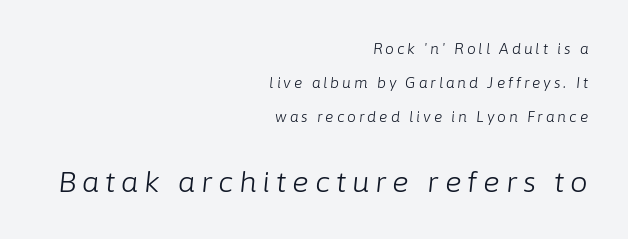
{"italic": "yes", "lean": "right", "slant_degrees": 6, "bold": "no", "weight": "light", "width": "normal", "stroke_contrast": "low", "x_height": "medium", "monospaced": "no", "underline": "no", "align": "right", "line_spacing": "loose", "line_spacing_ratio": 2.44, "letter_spacing": "wide", "letter_spacing_em": 0.21, "larger_block": "second", "size_ratio": 2.0, "glyph_px": 28}
